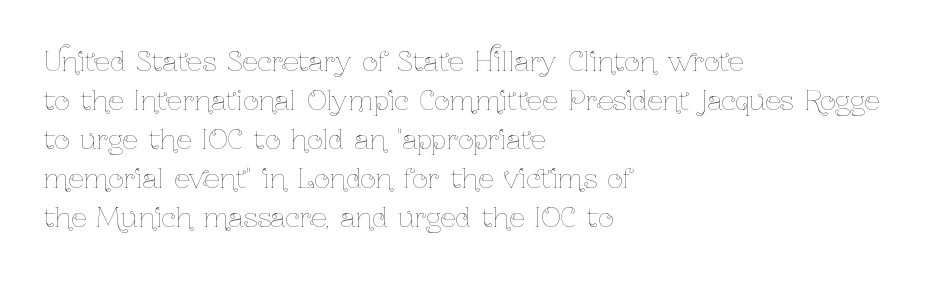
Nothing heavy about these letters — not bold at all. The block of text has a typical density, with ordinary space between rows. Posture: straight, roman, zero tilt. Quick note: underline off. The letterforms sit shoulder to shoulder at normal distance.
